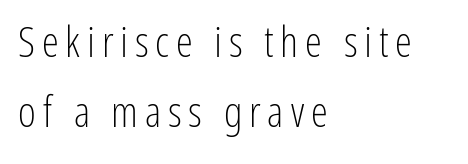
The image shows 43 px light, condensed sans-serif type, upright; set left-aligned, normal line spacing (1.63x), not underlined; low stroke contrast and a medium x-height.
